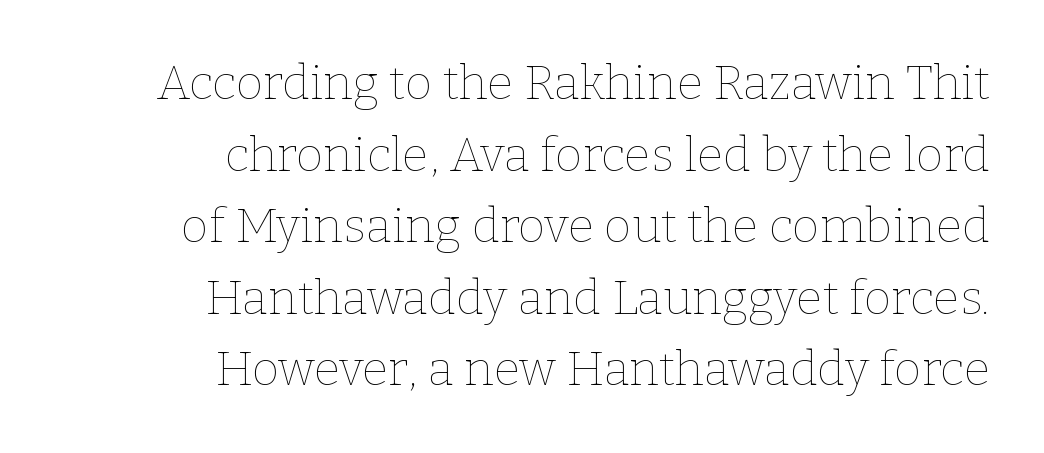
{"italic": "no", "bold": "no", "weight": "thin", "width": "normal", "stroke_contrast": "low", "x_height": "medium", "monospaced": "no", "underline": "no", "align": "right", "line_spacing": "normal", "line_spacing_ratio": 1.49, "letter_spacing": "normal", "letter_spacing_em": 0.0, "glyph_px": 48}
